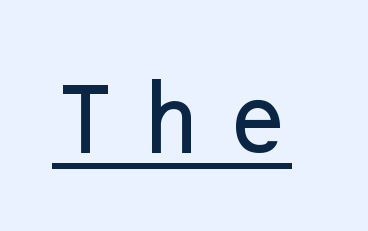
The image shows 78 px sans-serif type, upright; set unusually wide letter spacing (+0.24 em), underlined; low stroke contrast and a medium x-height.
